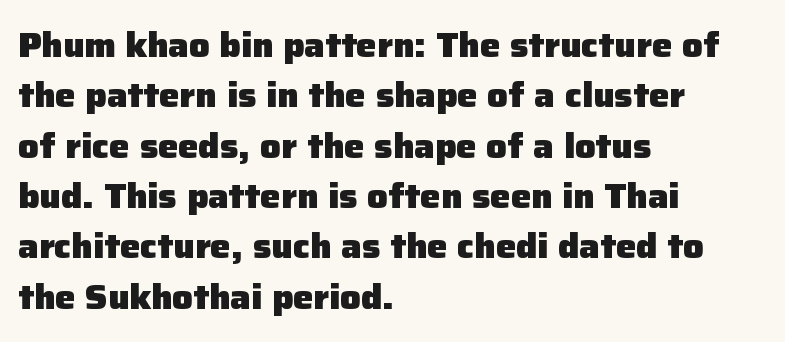
Grotesque or geometric, the face here clearly has no serifs. Vertical spacing — default. It's the straight-up-and-down kind of type. The face used here is proportionally spaced, like ordinary book or web type. Nobody drew a line under any word here. All the whitespace from short lines collects on the right.
